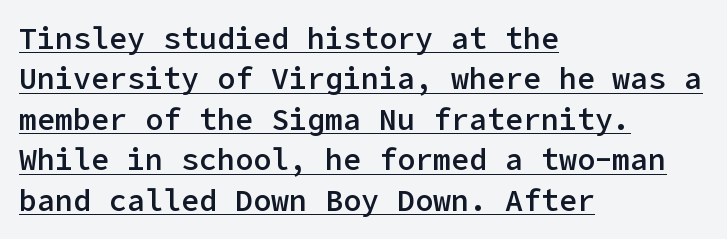
The image shows 30 px semibold sans-serif type, upright; set left-aligned, normal line spacing (1.35x), normal letter spacing, underlined; low stroke contrast and a medium x-height.
